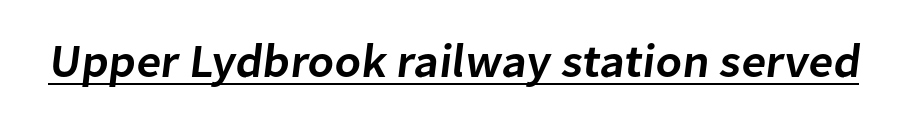
The image shows 47 px semibold sans-serif type; set normal letter spacing, underlined; low stroke contrast and a medium x-height.
